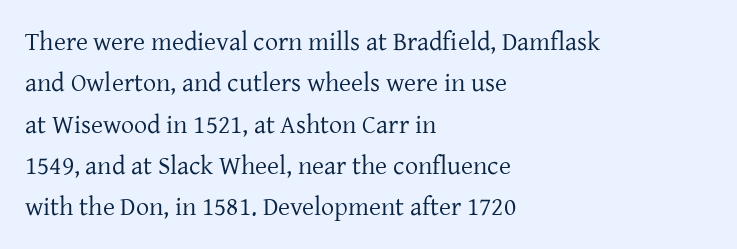
The image shows 26 px text type, upright; set left-aligned, normal line spacing (1.59x), normal letter spacing, not underlined.
